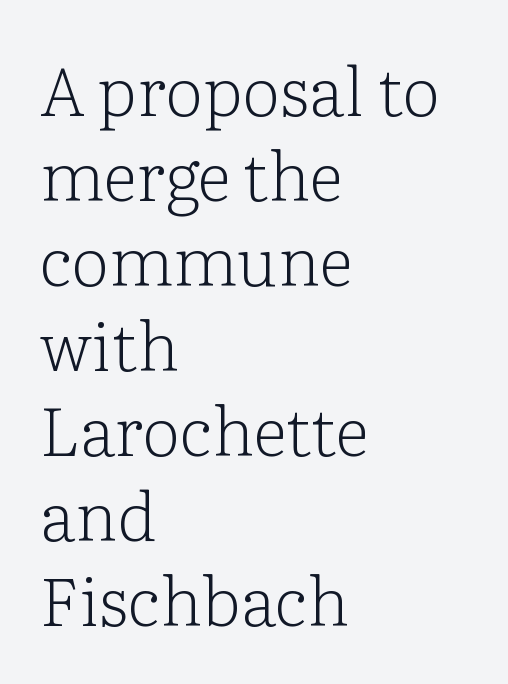
Q: Is the text bold? A: No.
Q: Is the text italic (slanted)? A: No, it is upright.
Q: Is the typeface a serif or a sans-serif typeface? A: Serif.
Q: Is the text underlined? A: No.
Q: How is the paragraph aligned? A: Left-aligned.
Q: Is the spacing between letters normal or unusually wide? A: Normal.
Q: Is the spacing between lines tight, normal or loose? A: Normal.
Q: Width (condensed, normal, or wide)? A: Normal.
Q: Stroke contrast? A: Low.
Q: x-height? A: Medium.
Q: Monospaced? A: No.
